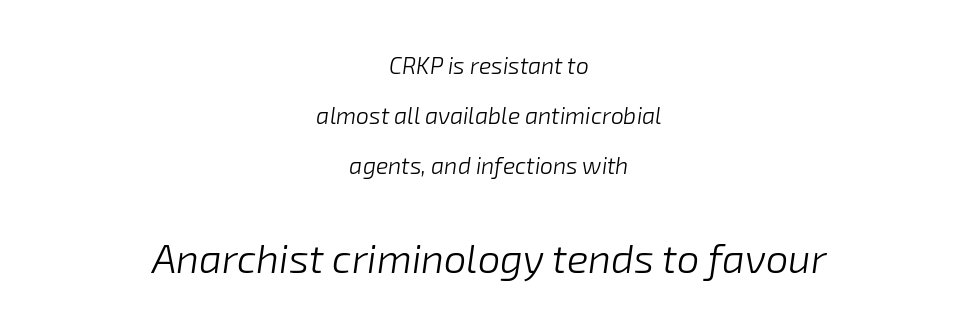
The image shows 40 px light type, italic (leaning right); set centered, loose line spacing (2.17x), normal letter spacing, not underlined; the second (bottom) block is 1.74x larger; low stroke contrast and a medium x-height.
